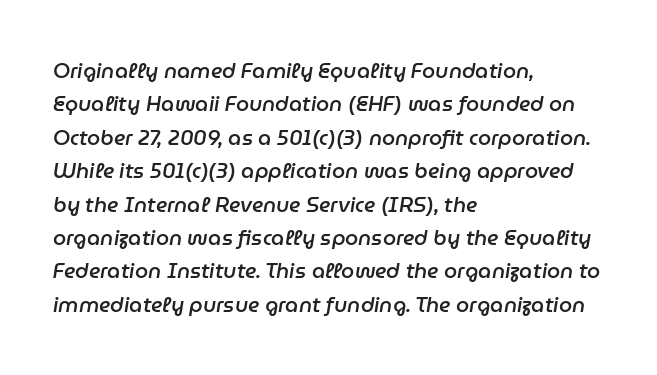
Q: Is the text bold? A: Semi-bold.
Q: Is the text italic (slanted)? A: Yes, it leans right by about 9 degrees.
Q: Is the text underlined? A: No.
Q: How is the paragraph aligned? A: Left-aligned.
Q: Is the spacing between letters normal or unusually wide? A: Normal.
Q: Is the spacing between lines tight, normal or loose? A: Normal.
